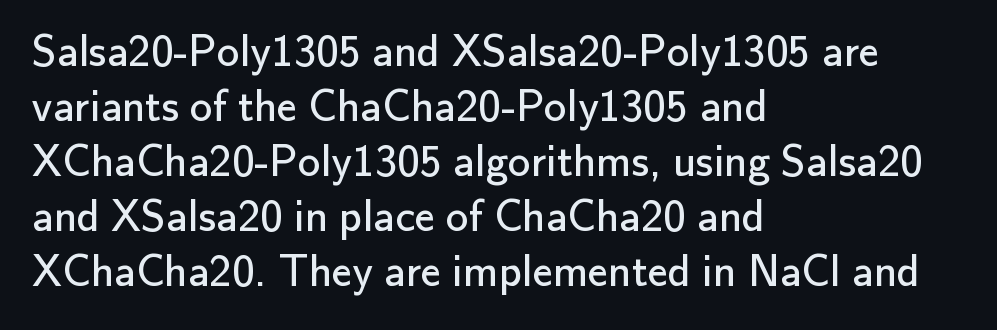
{"serif": "no", "italic": "no", "bold": "no", "weight": "regular", "width": "normal", "stroke_contrast": "low", "x_height": "small", "monospaced": "no", "underline": "no", "align": "left", "line_spacing_ratio": 1.22, "letter_spacing": "normal", "letter_spacing_em": 0.0, "glyph_px": 45}
